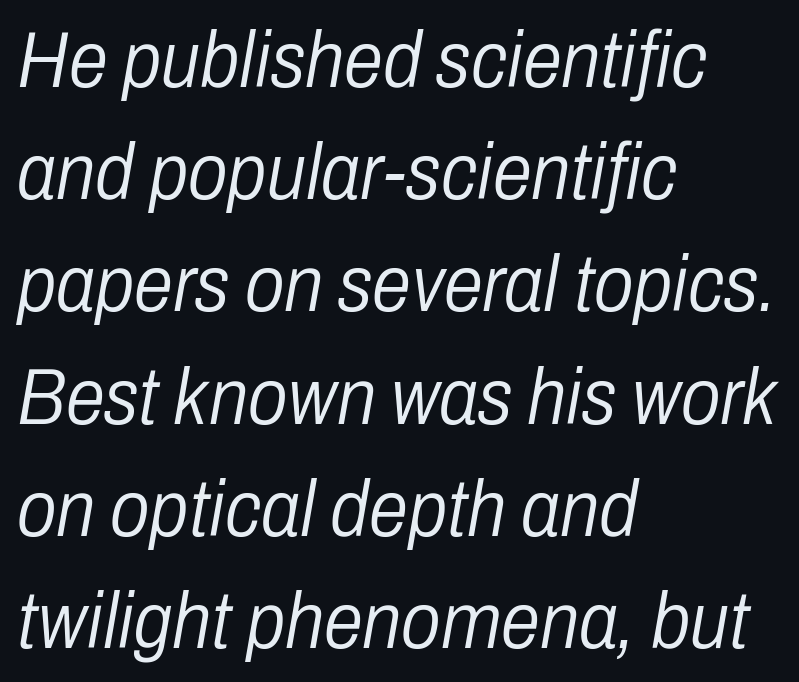
The passage is arranged the way most books set body copy — flush left. Compared with typical body copy, the letter spacing here is the same. These glyphs show unthickened strokes, regular width or finer. A typesetter would call this proportional, since set widths differ per character. Normally led — the rows are evenly, conventionally spaced.
